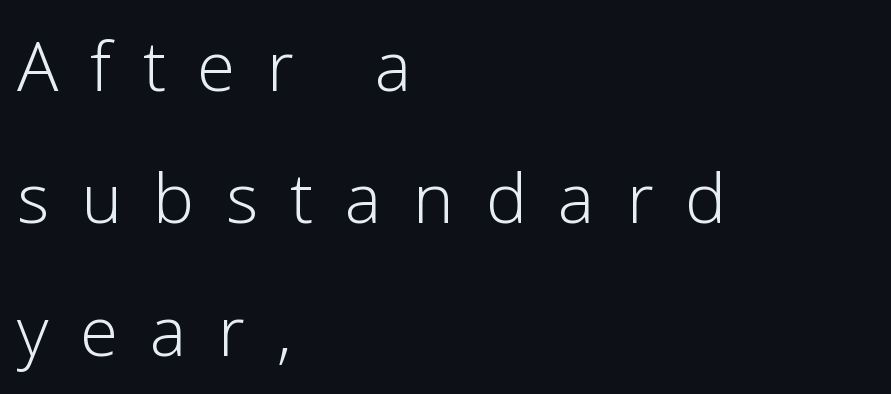
The strokes carry an ordinary text weight at most. What stands out about the letter spacing? Its width — letters are far apart. The rendering anchors every line to the left-hand side. The block of text is sparse from top to bottom, with ample space between rows. Check the space under the baseline: it is left empty. Posture: upright roman.
